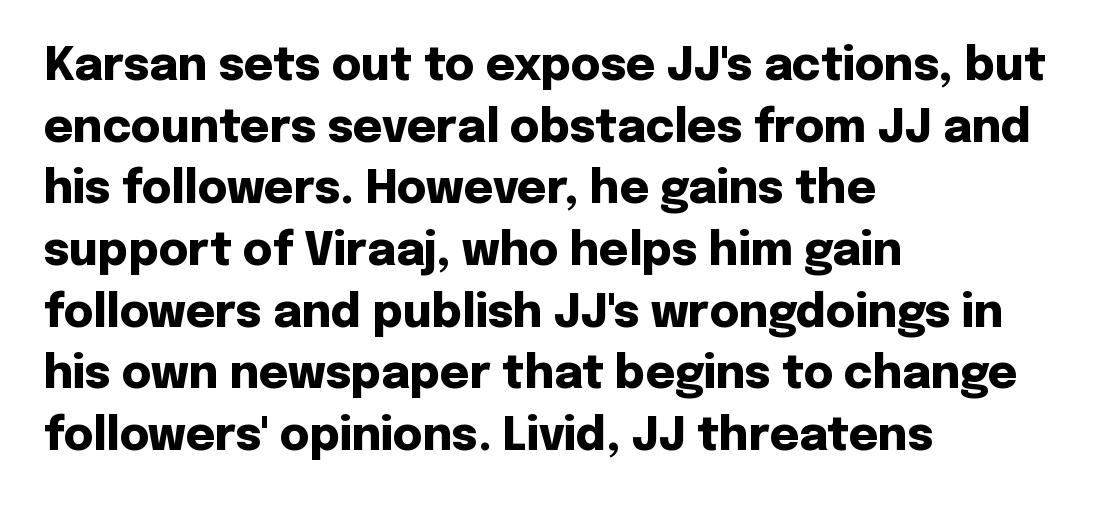
{"serif": "no", "italic": "no", "bold": "yes", "weight": "heavy", "width": "normal", "stroke_contrast": "low", "x_height": "medium", "monospaced": "no", "underline": "no", "align": "left", "line_spacing": "normal", "line_spacing_ratio": 1.37, "letter_spacing": "normal", "letter_spacing_em": 0.0, "glyph_px": 45}
